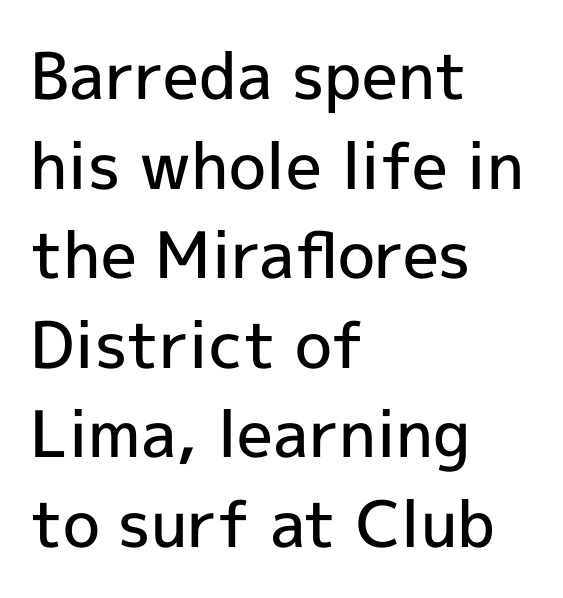
Q: Is the text bold? A: Semi-bold.
Q: Is the text italic (slanted)? A: No, it is upright.
Q: Is the typeface a serif or a sans-serif typeface? A: Sans-serif.
Q: Is the text underlined? A: No.
Q: How is the paragraph aligned? A: Left-aligned.
Q: Is the spacing between letters normal or unusually wide? A: Normal.
Q: Is the spacing between lines tight, normal or loose? A: Normal.
Q: Width (condensed, normal, or wide)? A: Normal.
Q: x-height? A: Medium.
Q: Monospaced? A: No.
